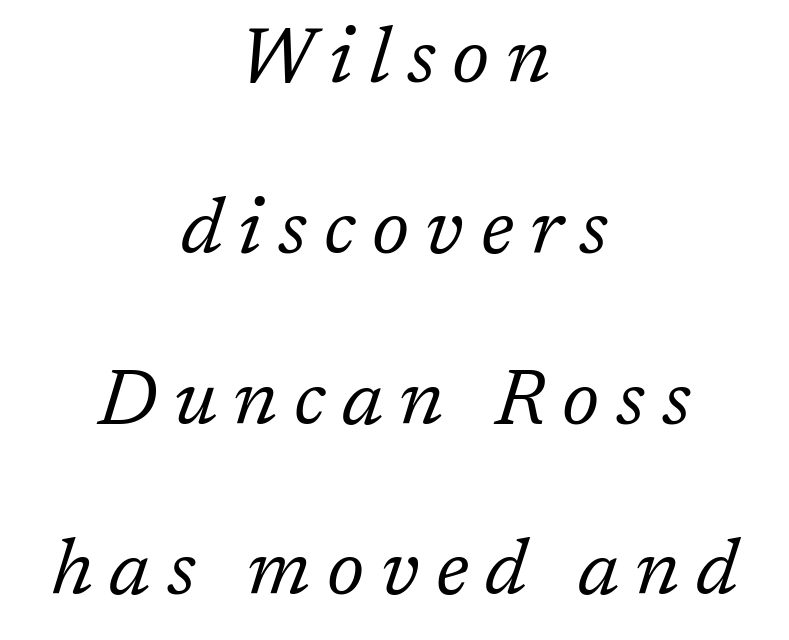
The image shows 78 px regular-weight serif type, italic (leaning right); set centered, loose line spacing (2.19x), unusually wide letter spacing (+0.21 em), not underlined; low stroke contrast and a medium x-height.
